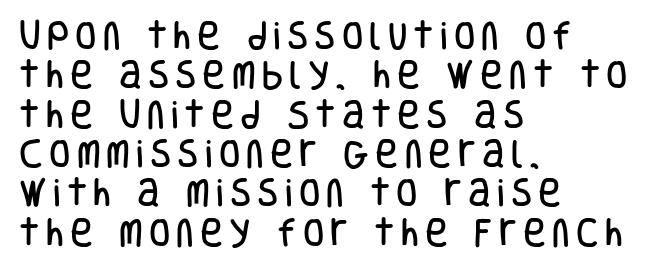
The image shows 31 px condensed sans-serif type, upright; set left-aligned, normal line spacing (1.27x), unusually wide letter spacing (+0.2 em), not underlined; low stroke contrast and a large x-height.
